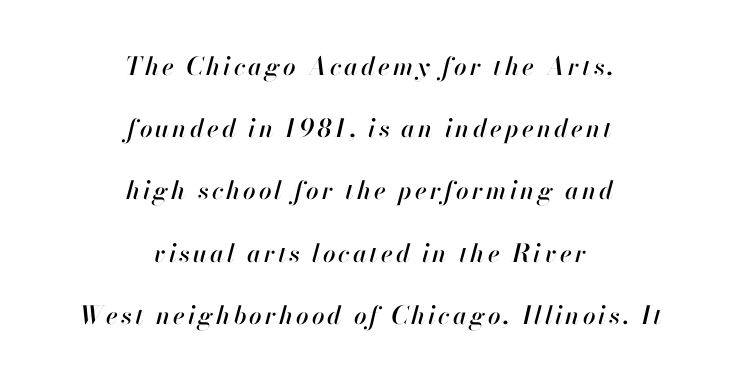
The image shows 25 px text type, italic (leaning right); set centered, loose line spacing (2.49x), not underlined.
